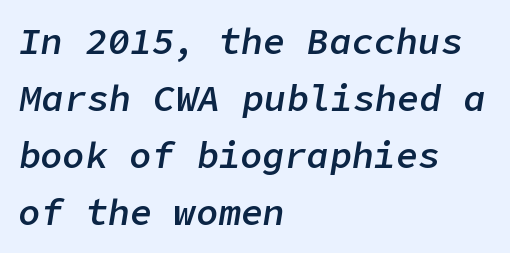
The image shows 37 px semibold type, italic (leaning right); set left-aligned, normal line spacing (1.54x), normal letter spacing, not underlined; low stroke contrast and a medium x-height.
